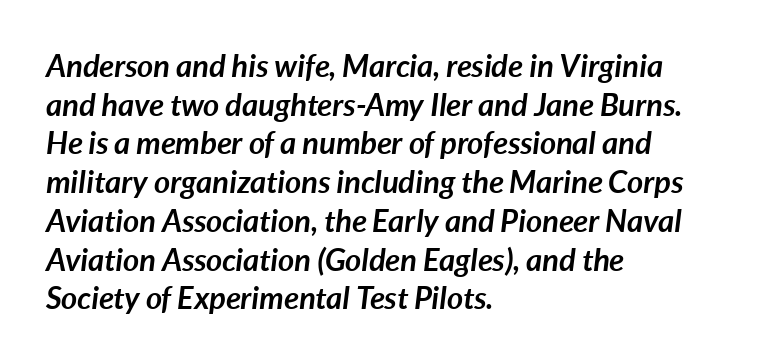
Normally led — the rows are evenly, conventionally spaced. The compositor pushed each line to the left boundary. These lines carry a lot of weight — the face is fully bold. Quick note: italic. Nobody drew a line under any word here. The letterforms sit shoulder to shoulder at normal distance.
